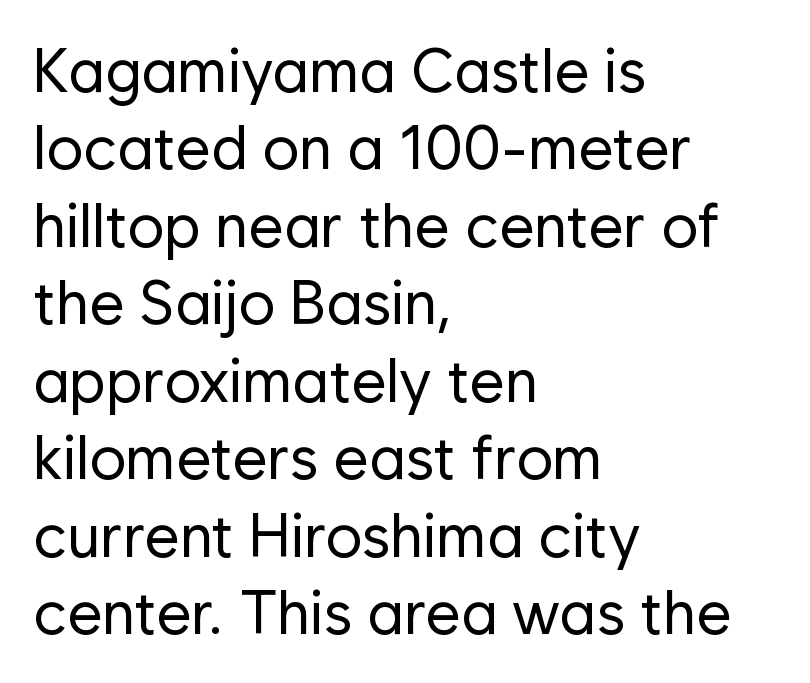
The image shows 61 px regular-weight sans-serif type, upright; set left-aligned, normal line spacing (1.27x), normal letter spacing, not underlined; low stroke contrast and a medium x-height.
